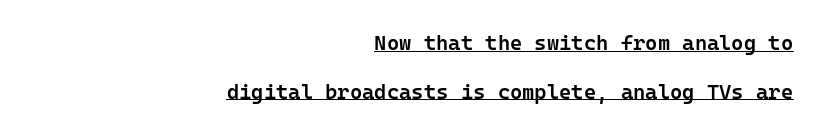
Ordinary non-slanted type is in use. The type is set solid horizontally, with unmodified tracking. Horizontal alignment here is rightward, an uncommon choice for prose. Baseline-to-baseline distance is far greater than the letter height. In terms of weight, the rendering is demibold, just under bold. A rule runs beneath these lines of type.
